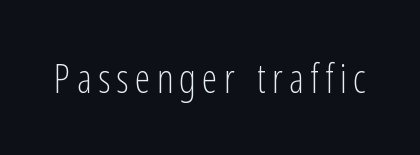
This rendering employs a face without finishing strokes, i.e., a sans-serif. These glyphs show unthickened strokes, regular width or finer. Nope, not italic — everything's standing straight. Clear beneath every line of the passage.
